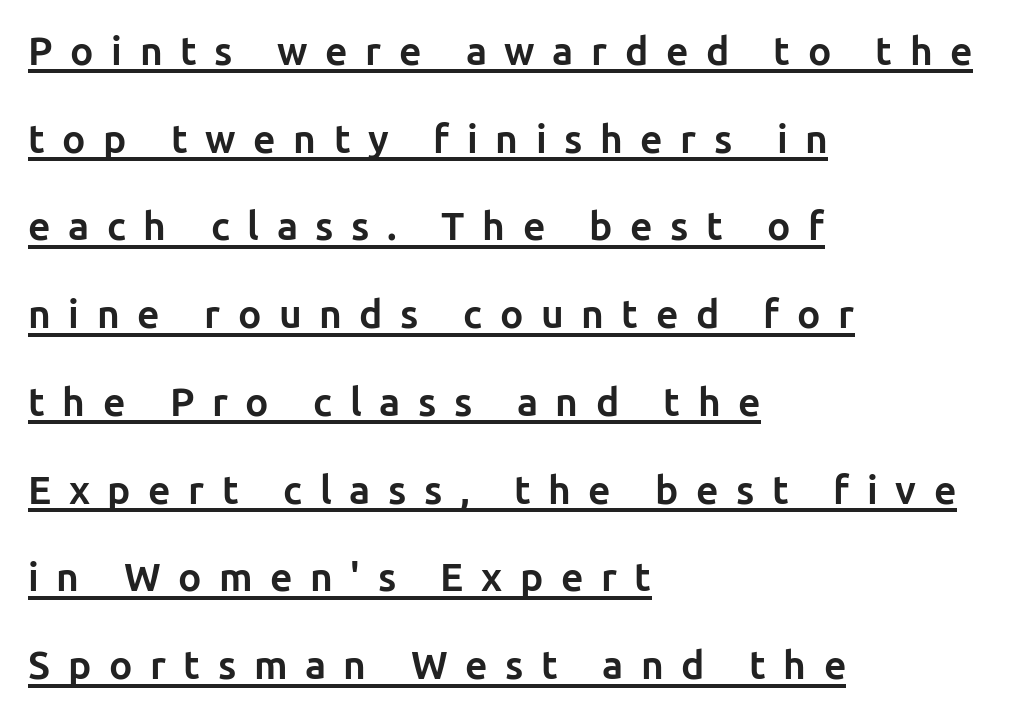
Q: Is the text bold? A: Yes.
Q: Is the text italic (slanted)? A: No, it is upright.
Q: Is the typeface a serif or a sans-serif typeface? A: Sans-serif.
Q: Is the text underlined? A: Yes.
Q: How is the paragraph aligned? A: Left-aligned.
Q: Is the spacing between letters normal or unusually wide? A: Unusually wide.
Q: Is the spacing between lines tight, normal or loose? A: Loose.
Q: Width (condensed, normal, or wide)? A: Normal.
Q: Stroke contrast? A: Low.
Q: x-height? A: Medium.
Q: Monospaced? A: No.
